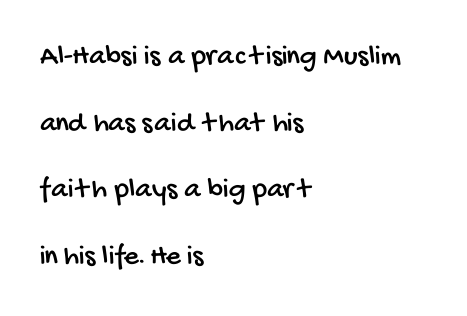
The image shows 29 px condensed sans-serif type; set left-aligned, loose line spacing (2.3x), normal letter spacing, not underlined; low stroke contrast and a large x-height.
